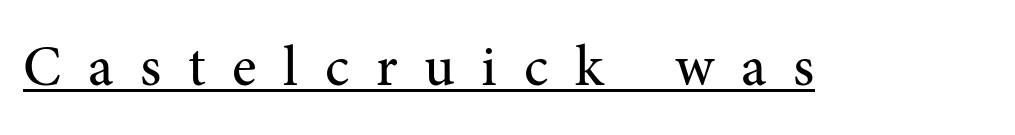
Q: Is the text bold? A: No.
Q: Is the text italic (slanted)? A: No, it is upright.
Q: Is the typeface a serif or a sans-serif typeface? A: Serif.
Q: Is the text underlined? A: Yes.
Q: Is the spacing between letters normal or unusually wide? A: Unusually wide.
Q: Width (condensed, normal, or wide)? A: Normal.
Q: Stroke contrast? A: Medium.
Q: x-height? A: Medium.
Q: Monospaced? A: No.
